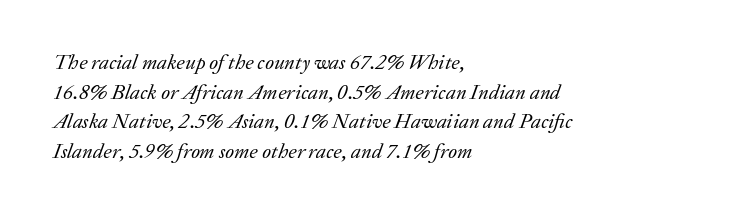
Glyph-to-glyph distance matches everyday printed text. A typesetter would mark this as italic. These glyphs show unthickened strokes, regular width or finer. Underlining? Definitely not there.
